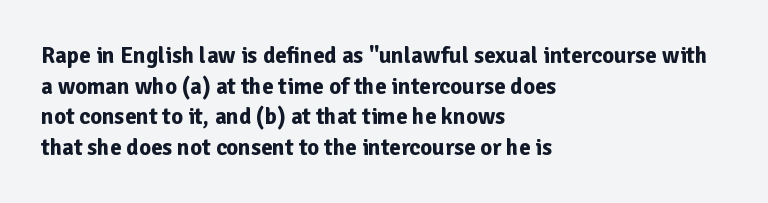
Nobody touched the tracking dial on this one. Heft: maximum for text — a bold. The rendering anchors every line to the left-hand side. The line-height multiplier appears to be the usual default.
